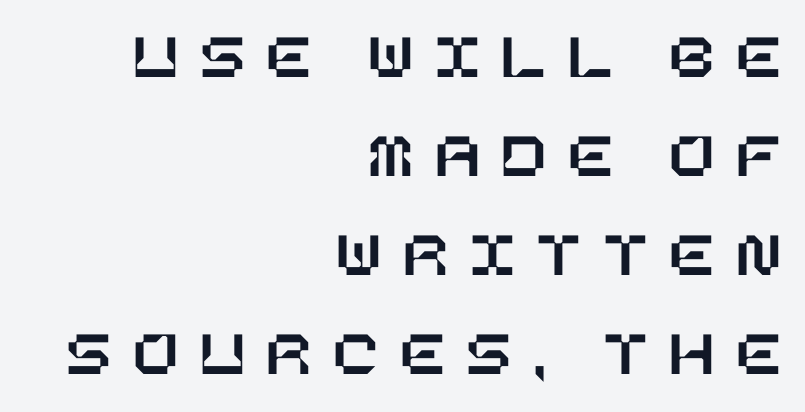
Q: Is the text italic (slanted)? A: No, it is upright.
Q: Is the text underlined? A: No.
Q: How is the paragraph aligned? A: Right-aligned.
Q: Is the spacing between letters normal or unusually wide? A: Unusually wide.
Q: Is the spacing between lines tight, normal or loose? A: Normal.
Q: Width (condensed, normal, or wide)? A: Normal.
Q: Stroke contrast? A: Low.
Q: x-height? A: Large.
